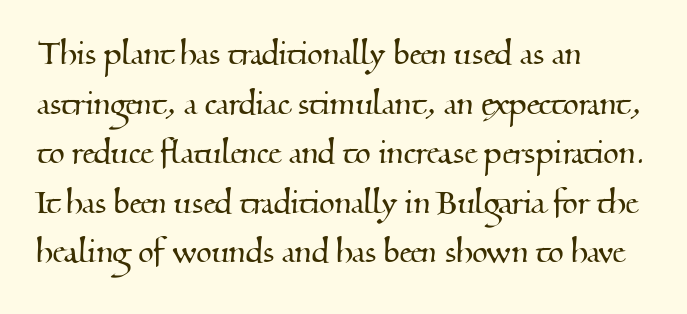
{"serif": "yes", "width": "normal", "stroke_contrast": "medium", "x_height": "small", "monospaced": "no", "underline": "no", "align": "left", "line_spacing_ratio": 1.24, "letter_spacing": "normal", "letter_spacing_em": 0.0, "glyph_px": 40}
